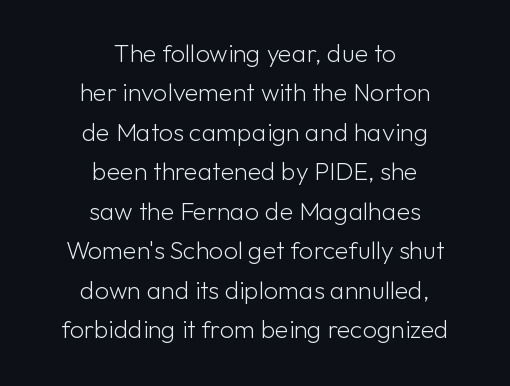
{"italic": "no", "bold": "no", "underline": "no", "align": "center", "line_spacing": "normal", "line_spacing_ratio": 1.58, "letter_spacing": "normal", "letter_spacing_em": 0.0, "glyph_px": 25}
